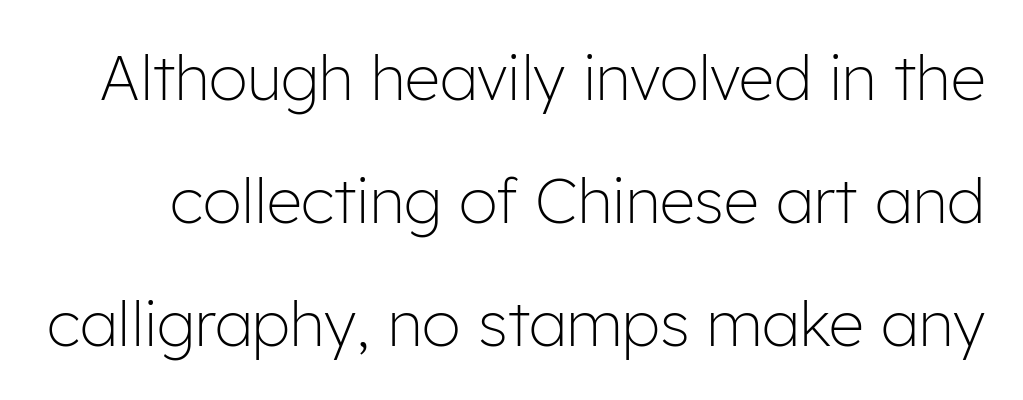
Q: Is the text bold? A: No.
Q: Is the text italic (slanted)? A: No, it is upright.
Q: Is the typeface a serif or a sans-serif typeface? A: Sans-serif.
Q: Is the text underlined? A: No.
Q: Is the spacing between letters normal or unusually wide? A: Normal.
Q: Is the spacing between lines tight, normal or loose? A: Loose.
Q: Width (condensed, normal, or wide)? A: Normal.
Q: Stroke contrast? A: Low.
Q: x-height? A: Medium.
Q: Monospaced? A: No.
